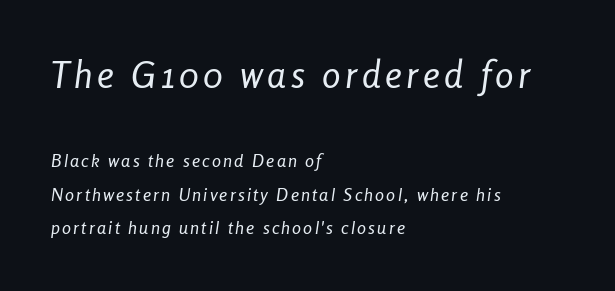
The image shows 37 px regular-weight, condensed type, italic (leaning right); set left-aligned, line spacing 1.86x, not underlined; the first (top) block is 2.06x larger; low stroke contrast and a medium x-height.
